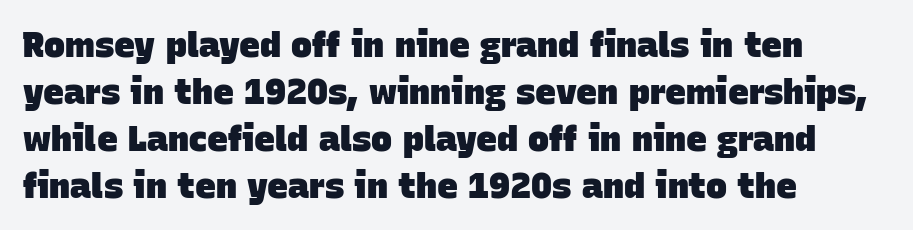
{"serif": "no", "bold": "yes", "weight": "heavy", "width": "normal", "stroke_contrast": "low", "x_height": "large", "monospaced": "no", "underline": "no", "align": "left", "line_spacing": "normal", "line_spacing_ratio": 1.34, "letter_spacing": "normal", "letter_spacing_em": 0.0, "glyph_px": 35}
